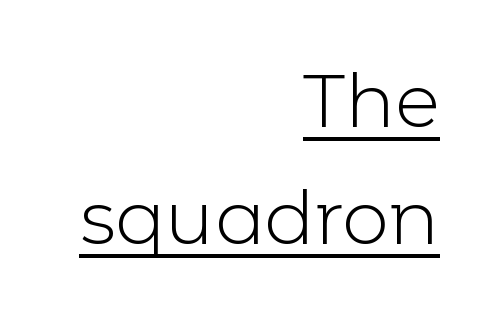
The image shows 74 px light sans-serif type, upright; set right-aligned, normal line spacing (1.58x), normal letter spacing, underlined; a medium x-height.
